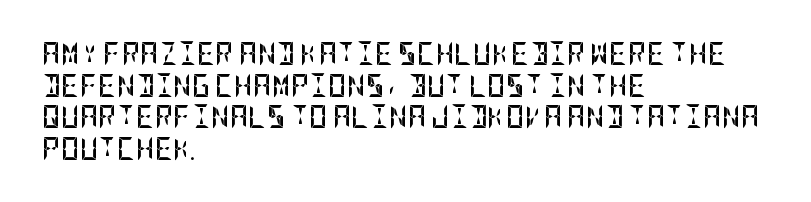
The image shows 23 px bold type, upright; set left-aligned, normal line spacing (1.37x), normal letter spacing, not underlined.
